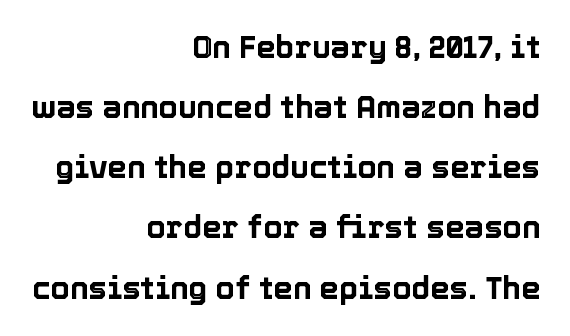
The image shows 31 px text type, upright; set right-aligned, loose line spacing (1.94x), normal letter spacing, not underlined; a medium x-height.
